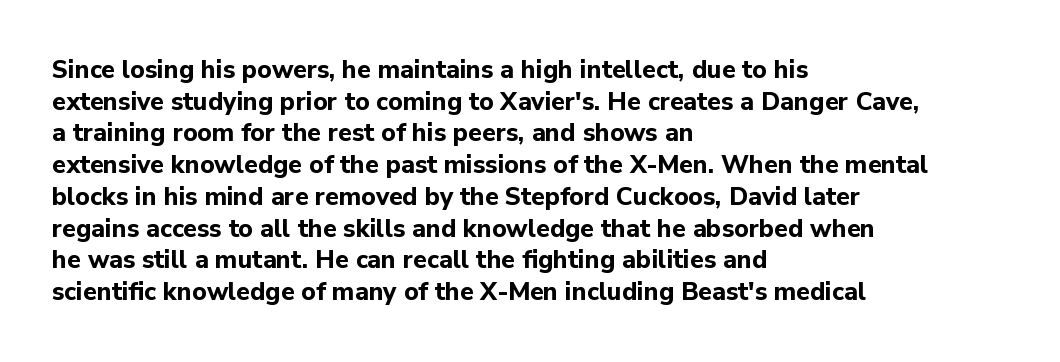
{"italic": "no", "bold": "yes", "underline": "no", "align": "left", "line_spacing": "normal", "line_spacing_ratio": 1.27, "letter_spacing": "normal", "letter_spacing_em": 0.0, "glyph_px": 25}
